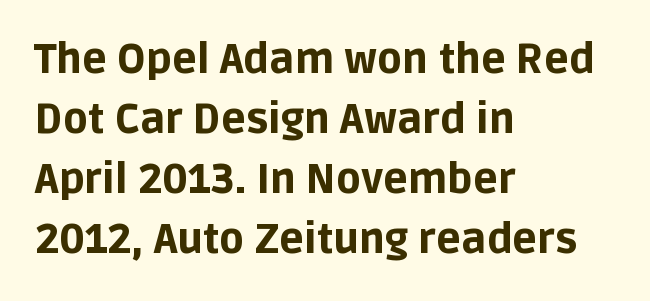
This sample has the flowing, uneven cadence of proportional lettering. Students, observe: this is what conventionally led text looks like. Horizontal alignment here is leftward, the default for most running prose. A sans-serif font was chosen for this passage. Just letters on the line, the space beneath them empty.
